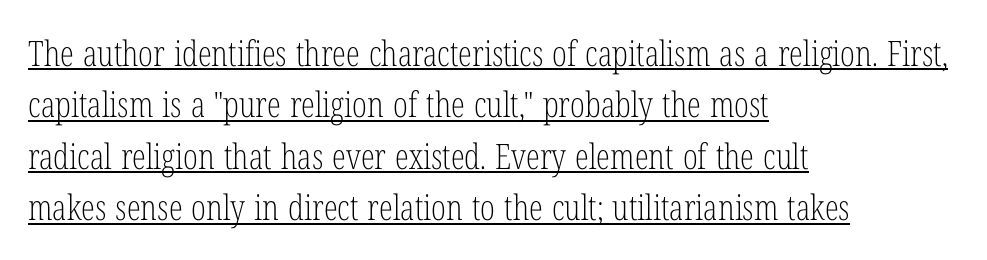
The image shows 35 px light, condensed serif type, upright; set left-aligned, normal line spacing (1.47x), normal letter spacing, underlined; low stroke contrast and a medium x-height.
